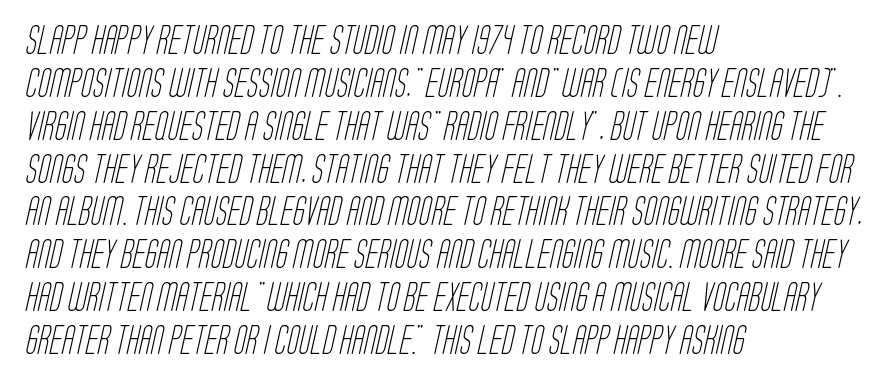
{"serif": "no", "bold": "no", "weight": "light", "width": "condensed", "stroke_contrast": "low", "x_height": "large", "monospaced": "no", "underline": "no", "align": "left", "line_spacing": "normal", "line_spacing_ratio": 1.53, "letter_spacing": "normal", "letter_spacing_em": 0.0, "glyph_px": 28}
